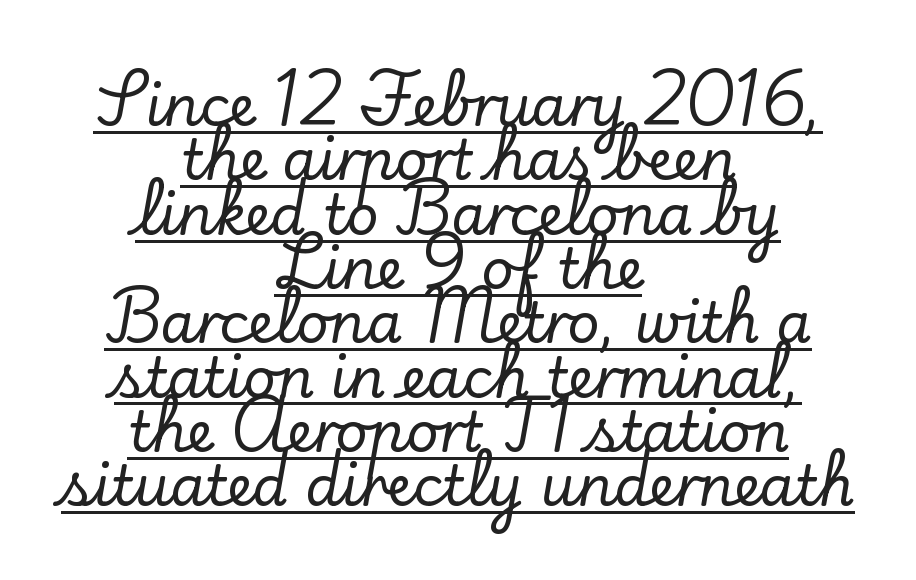
The image shows 56 px serif type; set centered, tight line spacing (0.97x), normal letter spacing, underlined; low stroke contrast and a small x-height.
